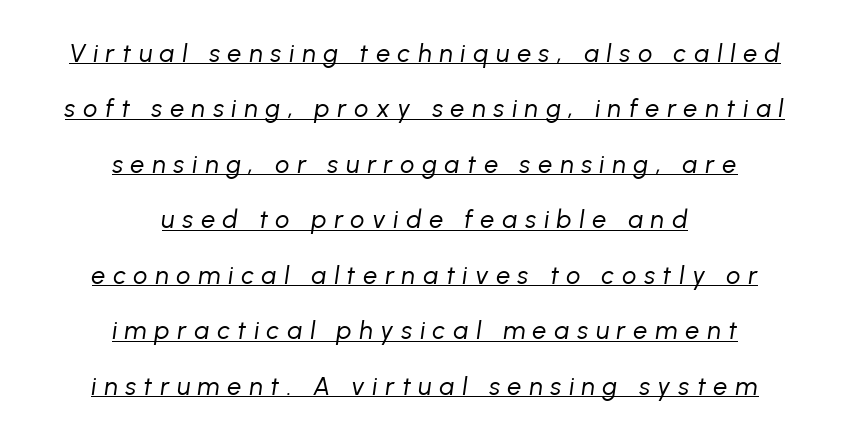
Q: Is the text bold? A: No.
Q: Is the text italic (slanted)? A: Yes, it leans right by about 8 degrees.
Q: Is the text underlined? A: Yes.
Q: How is the paragraph aligned? A: Centered.
Q: Is the spacing between letters normal or unusually wide? A: Unusually wide.
Q: Is the spacing between lines tight, normal or loose? A: Loose.
